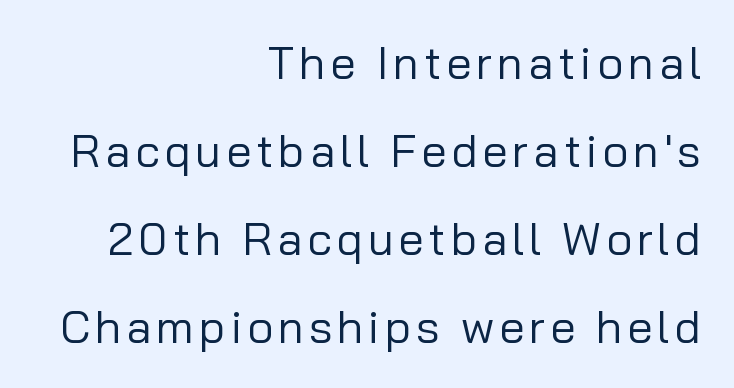
Type without underlining. In terms of leading, this rendering errs on the spacious side. The rendering anchors every line to the right-hand side. A typesetter would call this proportional, since set widths differ per character. A typesetter would mark this as roman, not italic. Examine the stroke ends and you'll find no serifs.
